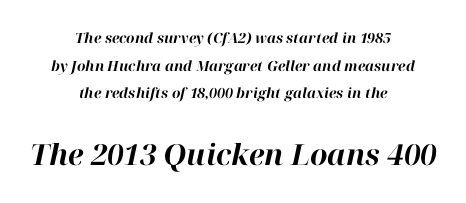
The characters look thick and weighty, a clear bold. Check the space under the baseline: it is left empty. Looks like regular typesetting: each glyph gets only the width it needs. The space between consecutive lines is lavish. Standard letterfit; no display-style spreading of the glyphs.
